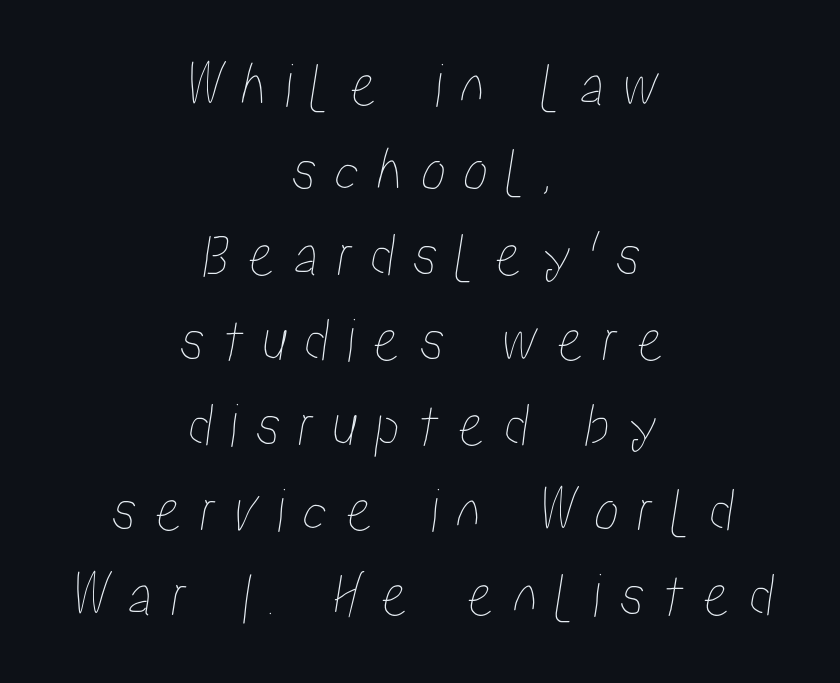
The image shows 63 px condensed type; set centered, normal line spacing (1.35x), unusually wide letter spacing (+0.28 em), not underlined; low stroke contrast and a medium x-height.
